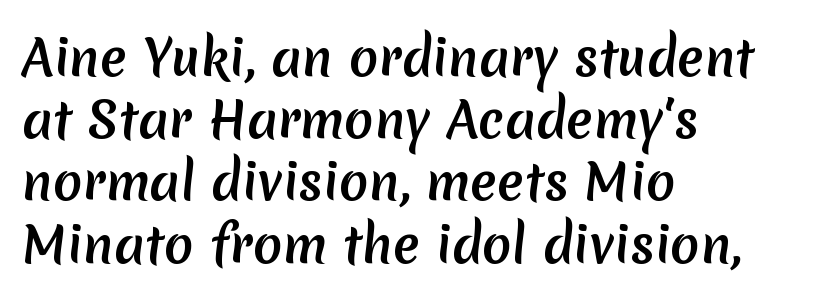
The image shows 49 px sans-serif type; set left-aligned, normal line spacing (1.27x), normal letter spacing, not underlined; medium stroke contrast and a medium x-height.
